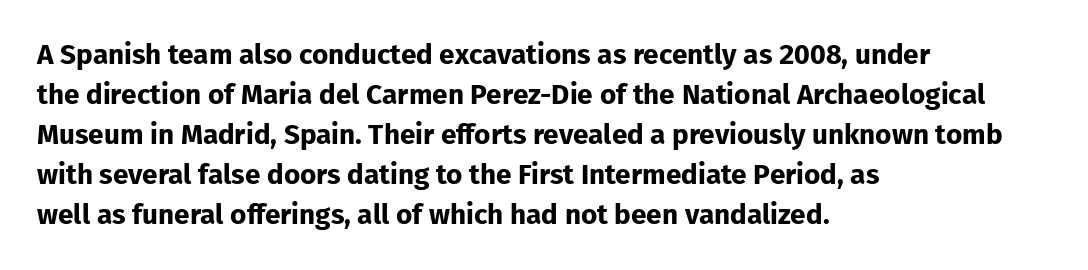
The space beneath each line is pristine and unruled. Layout note: lines flush left. How would I describe the line gaps? Plain and ordinary. The letters advance in unequal steps, a hallmark of proportional type. Is the type bold? Yes — the strokes are clearly thick and heavy.
